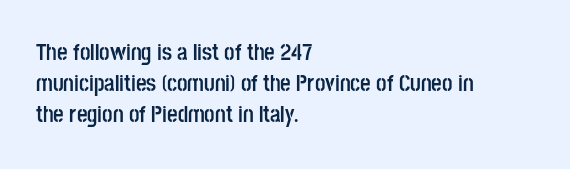
{"italic": "no", "bold": "yes", "underline": "no", "align": "left", "line_spacing": "normal", "line_spacing_ratio": 1.34, "letter_spacing": "normal", "letter_spacing_em": 0.0, "glyph_px": 23}
